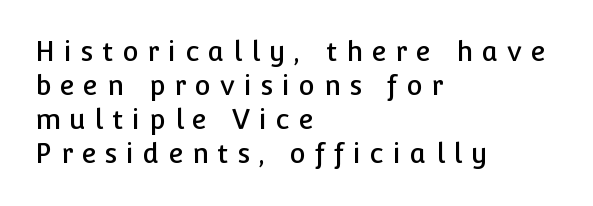
{"italic": "no", "underline": "no", "align": "left", "line_spacing": "normal", "line_spacing_ratio": 1.26, "letter_spacing": "wide", "letter_spacing_em": 0.33, "glyph_px": 27}
